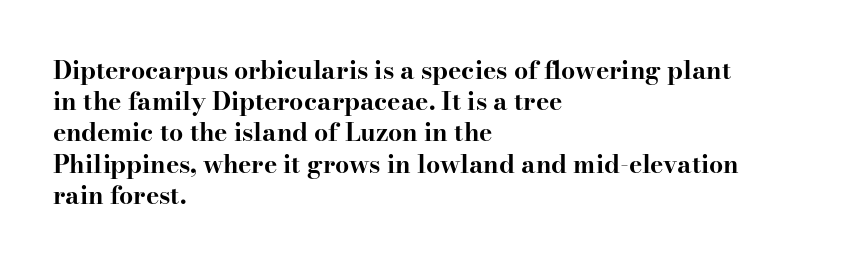
Caption: standard tracking, unaltered. Weight: bold. Line beginnings align vertically; line endings do not. The type sits square on the baseline with zero lean.
